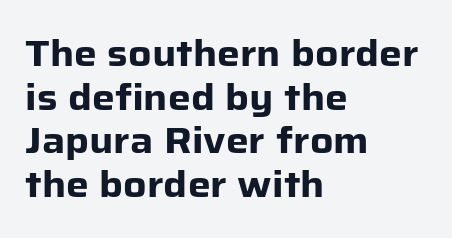
The image shows 36 px heavy sans-serif type, upright; set left-aligned, line spacing 1.21x, normal letter spacing, not underlined; low stroke contrast and a medium x-height.
